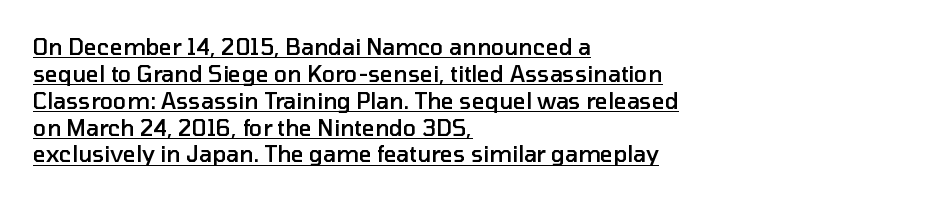
{"italic": "no", "bold": "semi", "underline": "yes", "align": "left", "line_spacing_ratio": 1.22, "letter_spacing": "normal", "letter_spacing_em": 0.0, "glyph_px": 22}
